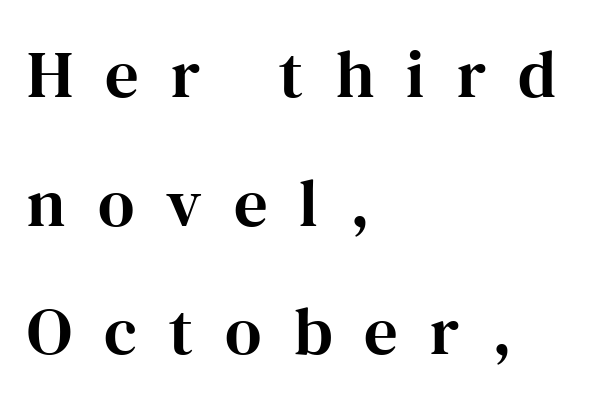
It's the straight-up-and-down kind of type. Is this a fixed-width face? No — the glyphs have proportional, varying widths. Visually the block forms a straight wall on the left and a jagged coastline on the right. Only glyphs here, with clear space below each row.
